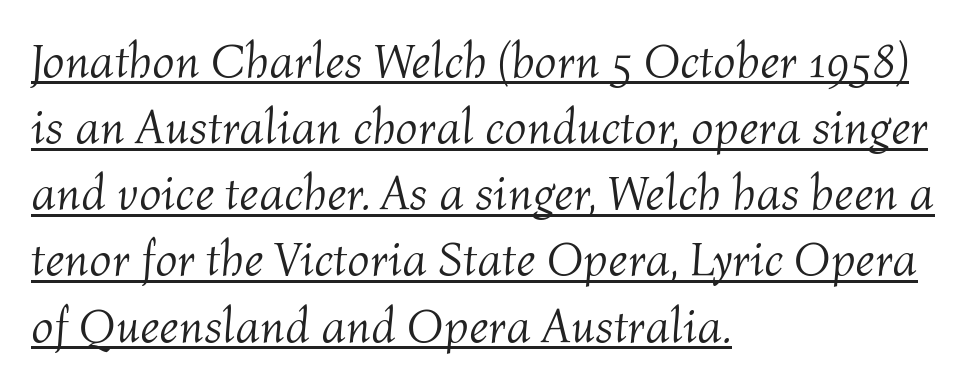
The leading is moderate, giving the passage an even texture. The tracking reads as untouched default to a designer's eye. Where is the straight margin? On the left. This is oblique type, the kind used for emphasis or titles. Each letter keeps its own natural width here, so spacing adapts to shape.
